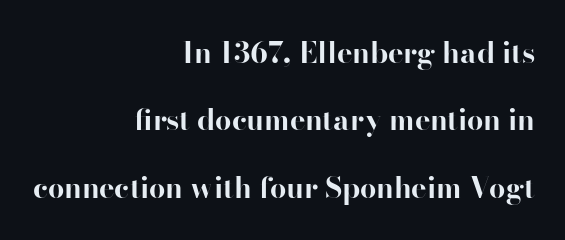
Q: Is the text bold? A: Yes.
Q: Is the text italic (slanted)? A: No, it is upright.
Q: Is the typeface a serif or a sans-serif typeface? A: Serif.
Q: Is the text underlined? A: No.
Q: How is the paragraph aligned? A: Right-aligned.
Q: Is the spacing between letters normal or unusually wide? A: Normal.
Q: Is the spacing between lines tight, normal or loose? A: Loose.
Q: Width (condensed, normal, or wide)? A: Normal.
Q: Stroke contrast? A: High.
Q: x-height? A: Small.
Q: Monospaced? A: No.
